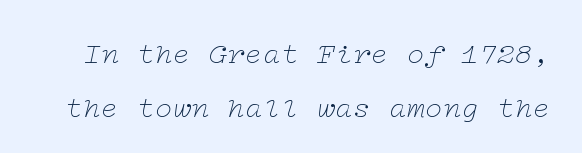
The image shows 30 px thin, wide serif type, italic (leaning right); set line spacing 1.79x, normal letter spacing, not underlined; low stroke contrast and a medium x-height.
